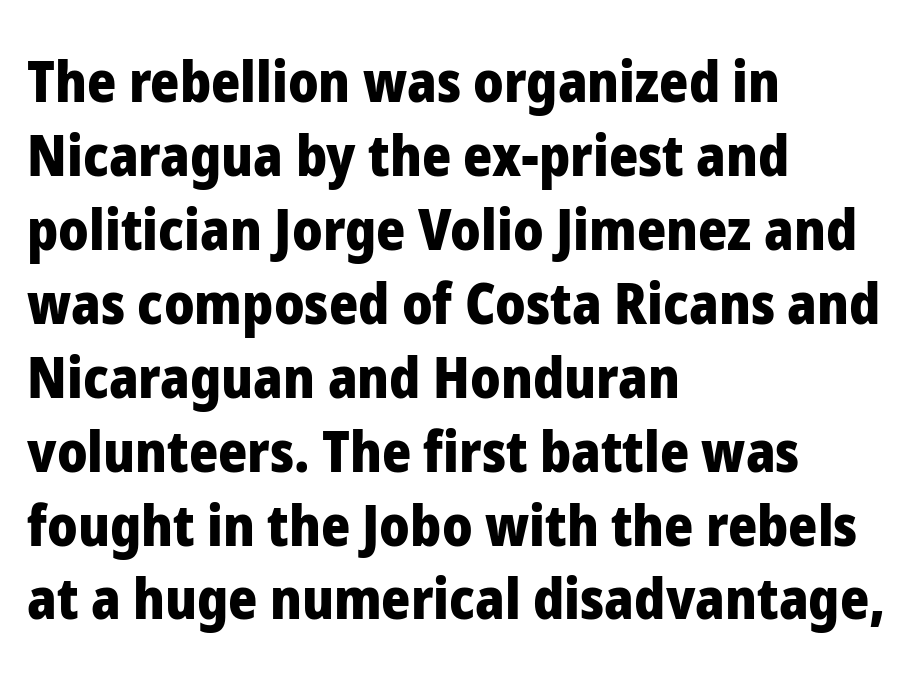
{"serif": "no", "italic": "no", "bold": "yes", "weight": "heavy", "width": "normal", "stroke_contrast": "low", "x_height": "medium", "monospaced": "no", "underline": "no", "align": "left", "line_spacing": "normal", "line_spacing_ratio": 1.32, "letter_spacing": "normal", "letter_spacing_em": 0.0, "glyph_px": 56}
